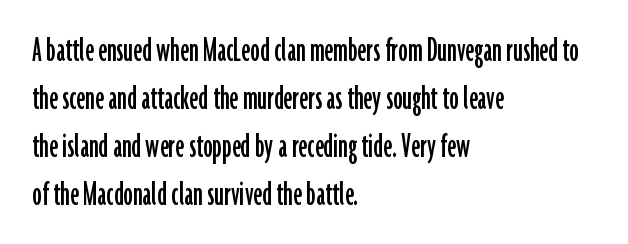
Q: Is the text italic (slanted)? A: No, it is upright.
Q: Is the typeface a serif or a sans-serif typeface? A: Sans-serif.
Q: Is the text underlined? A: No.
Q: How is the paragraph aligned? A: Left-aligned.
Q: Is the spacing between letters normal or unusually wide? A: Normal.
Q: Is the spacing between lines tight, normal or loose? A: Normal.
Q: Width (condensed, normal, or wide)? A: Condensed.
Q: Stroke contrast? A: Low.
Q: x-height? A: Medium.
Q: Monospaced? A: No.
